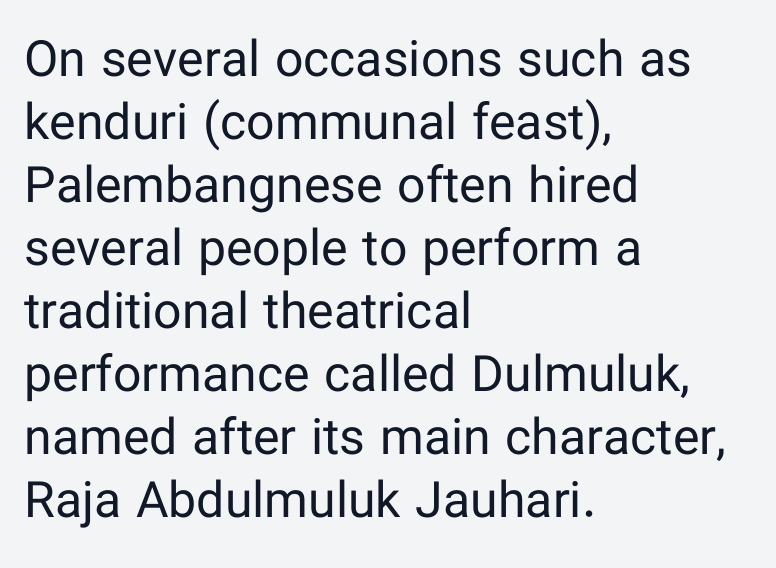
Summary of weight: not heavy and not bold. The letters carry no serifs — their stems end cleanly without finishing strokes. The rendering uses a moderate line-height, typical for paragraphs. Reading down the block, your eye returns to a fixed left position each line. The zone under the glyphs is completely vacant.
